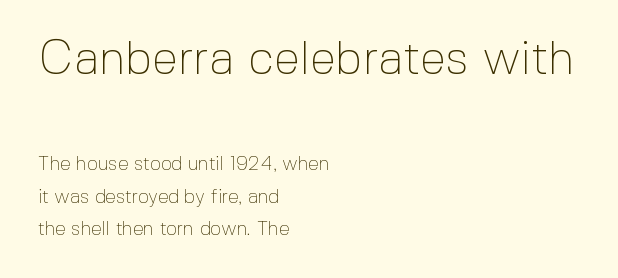
{"serif": "no", "italic": "no", "bold": "no", "weight": "thin", "width": "normal", "x_height": "medium", "monospaced": "no", "underline": "no", "align": "left", "line_spacing": "normal", "line_spacing_ratio": 1.7, "letter_spacing": "normal", "letter_spacing_em": 0.0, "larger_block": "first", "size_ratio": 2.47, "glyph_px": 47}
